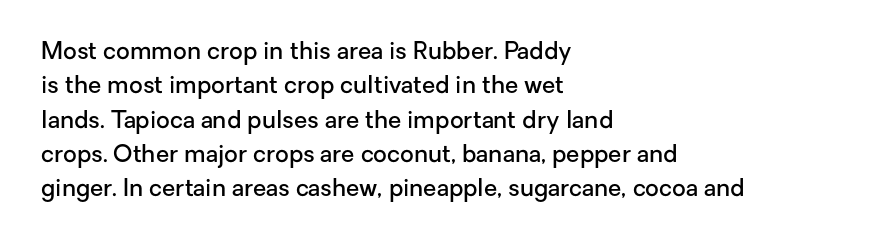
Q: Is the text bold? A: Semi-bold.
Q: Is the text italic (slanted)? A: No, it is upright.
Q: Is the text underlined? A: No.
Q: How is the paragraph aligned? A: Left-aligned.
Q: Is the spacing between letters normal or unusually wide? A: Normal.
Q: Is the spacing between lines tight, normal or loose? A: Normal.
